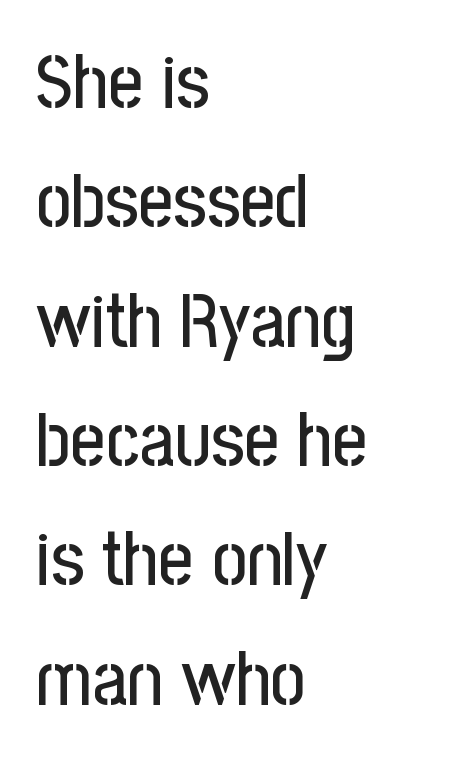
Caption: multi-line text, flush left, ragged right. Proportional: the letters do not fall into vertical columns. Upright lettering throughout. Nothing unusual about the tracking: characters are spaced as the font intends. You can tell from the bare stems that sans-serif type was used. The zone under the glyphs is completely vacant.
